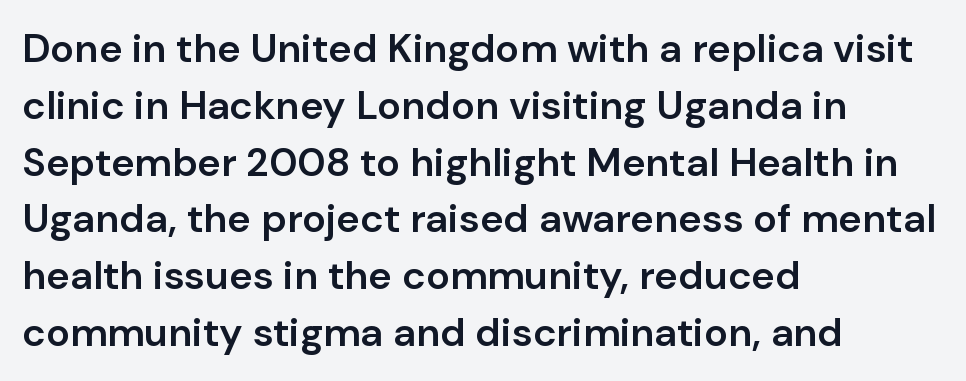
Q: Is the text bold? A: Semi-bold.
Q: Is the text italic (slanted)? A: No, it is upright.
Q: Is the typeface a serif or a sans-serif typeface? A: Sans-serif.
Q: Is the text underlined? A: No.
Q: How is the paragraph aligned? A: Left-aligned.
Q: Is the spacing between letters normal or unusually wide? A: Normal.
Q: Is the spacing between lines tight, normal or loose? A: Normal.
Q: Width (condensed, normal, or wide)? A: Normal.
Q: Stroke contrast? A: Low.
Q: x-height? A: Medium.
Q: Monospaced? A: No.
